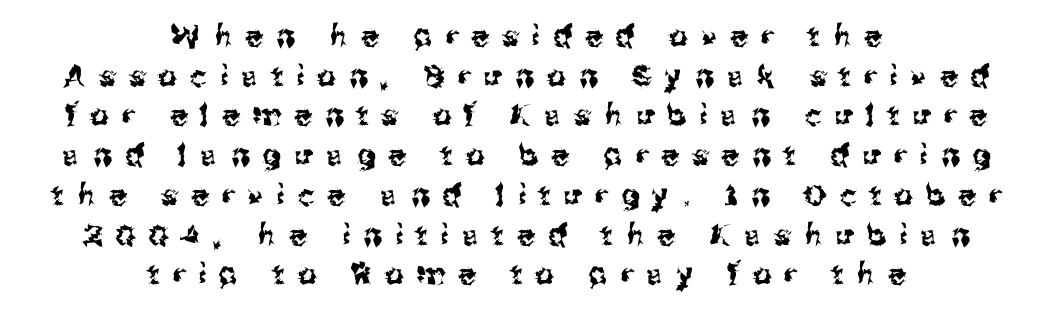
Is the letter spacing exaggerated? Yes — the characters are pushed far apart. Rendered with straight, roman letterforms. Reading down the column, the eye jumps a familiar distance to each next line. The face used here is proportionally spaced, like ordinary book or web type. Horizontal alignment here is central, giving a formal, balanced look. Regarding serifs, this sample does without them.
